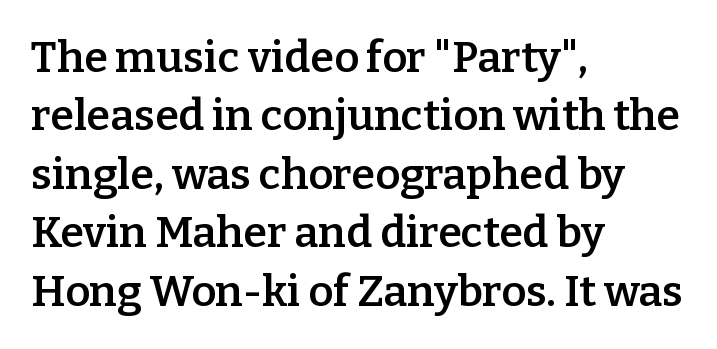
{"serif": "yes", "italic": "no", "bold": "semi", "weight": "semibold", "width": "normal", "stroke_contrast": "low", "x_height": "medium", "monospaced": "no", "underline": "no", "align": "left", "line_spacing": "normal", "line_spacing_ratio": 1.36, "letter_spacing": "normal", "letter_spacing_em": 0.0, "glyph_px": 43}
